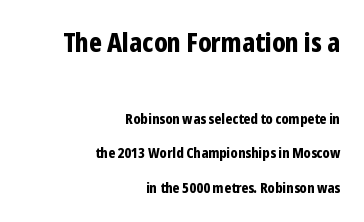
Q: Is the text bold? A: Yes.
Q: Is the text italic (slanted)? A: No, it is upright.
Q: Is the text underlined? A: No.
Q: How is the paragraph aligned? A: Right-aligned.
Q: Is the spacing between letters normal or unusually wide? A: Normal.
Q: Is the spacing between lines tight, normal or loose? A: Loose.
Q: Which block of text is set in a larger size, the first (top) or the second (bottom)? A: The first (top) one.
